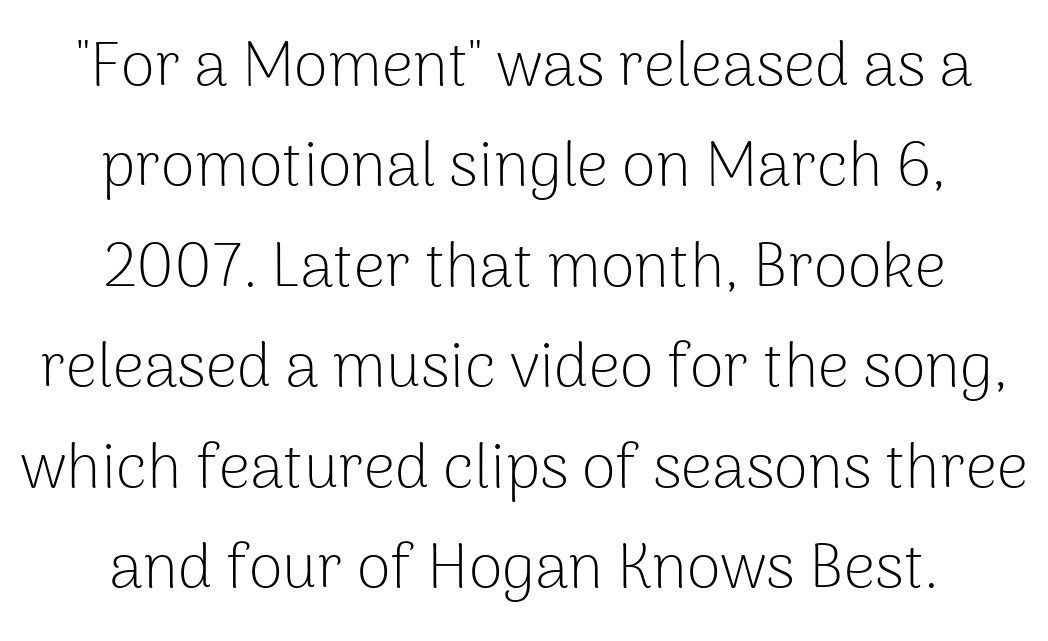
{"serif": "no", "italic": "no", "bold": "no", "weight": "light", "width": "normal", "stroke_contrast": "low", "x_height": "medium", "monospaced": "no", "underline": "no", "align": "center", "line_spacing": "normal", "line_spacing_ratio": 1.62, "letter_spacing": "normal", "letter_spacing_em": 0.0, "glyph_px": 62}
